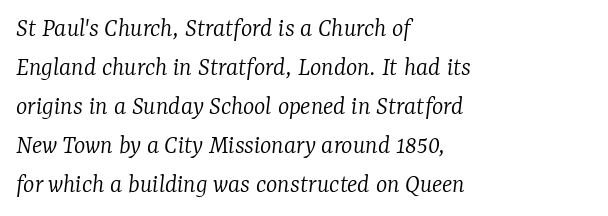
Q: Is the text bold? A: No.
Q: Is the text italic (slanted)? A: Yes, it leans right by about 7 degrees.
Q: Is the text underlined? A: No.
Q: How is the paragraph aligned? A: Left-aligned.
Q: Is the spacing between letters normal or unusually wide? A: Normal.
Q: Is the spacing between lines tight, normal or loose? A: Normal.
